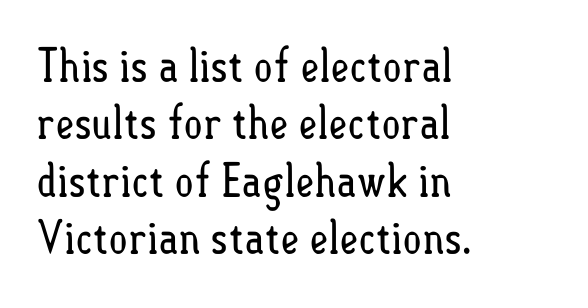
{"italic": "no", "bold": "no", "weight": "regular", "width": "condensed", "stroke_contrast": "low", "x_height": "small", "monospaced": "no", "underline": "no", "align": "left", "line_spacing": "normal", "line_spacing_ratio": 1.25, "letter_spacing": "normal", "letter_spacing_em": 0.0, "glyph_px": 46}
